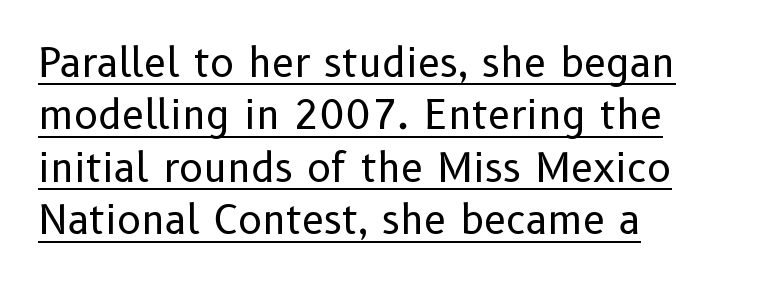
The image shows 40 px regular-weight sans-serif type, upright; set left-aligned, normal line spacing (1.31x), normal letter spacing, underlined; low stroke contrast and a medium x-height.
